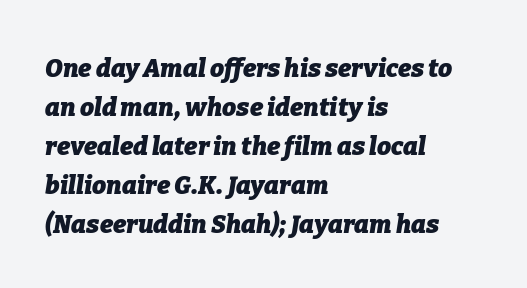
Line spacing here is normal. The text carries the slant typical of an italic or oblique font. Alignment: flush left. The zone under the glyphs is completely vacant. Students, this is bold: see how much ink each stroke carries. In terms of letterspacing, this is plain default setting.
